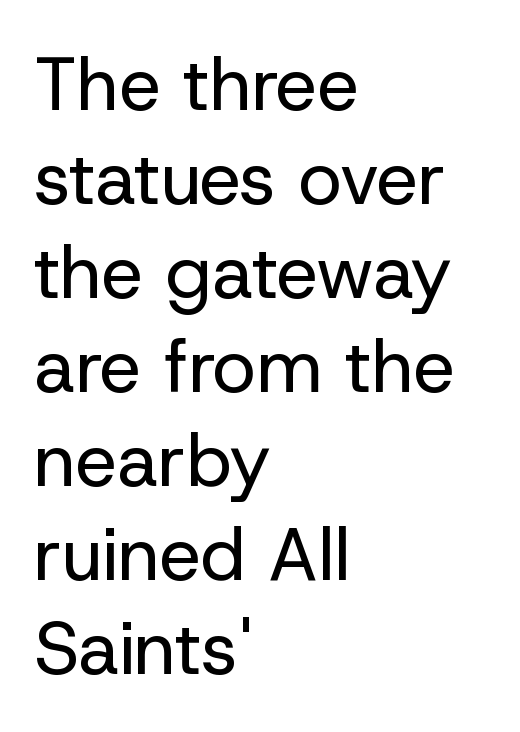
The tracking reads as untouched default to a designer's eye. Anything drawn beneath the words? Only blank space. In terms of posture, this sample is upright. Is this a fixed-width face? No — the glyphs have proportional, varying widths.
